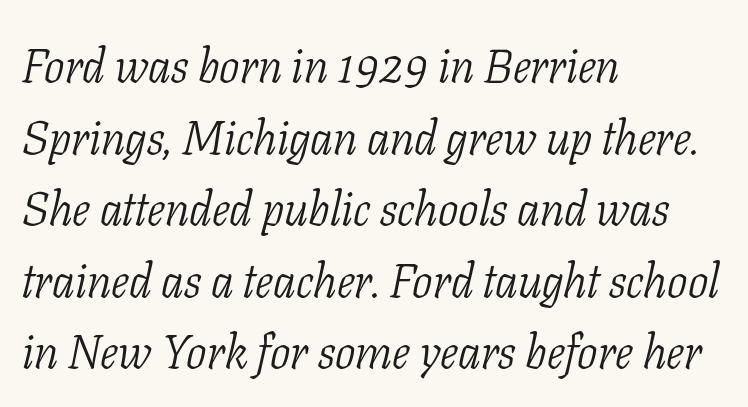
The image shows 48 px light, condensed serif type, italic (leaning right); set left-aligned, normal line spacing (1.49x), normal letter spacing, not underlined; low stroke contrast and a medium x-height.
